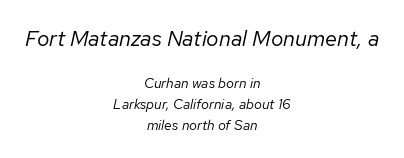
The image shows 22 px text type, italic (leaning right); set centered, normal line spacing (1.48x), normal letter spacing, not underlined; the first (top) block is 1.57x larger.
